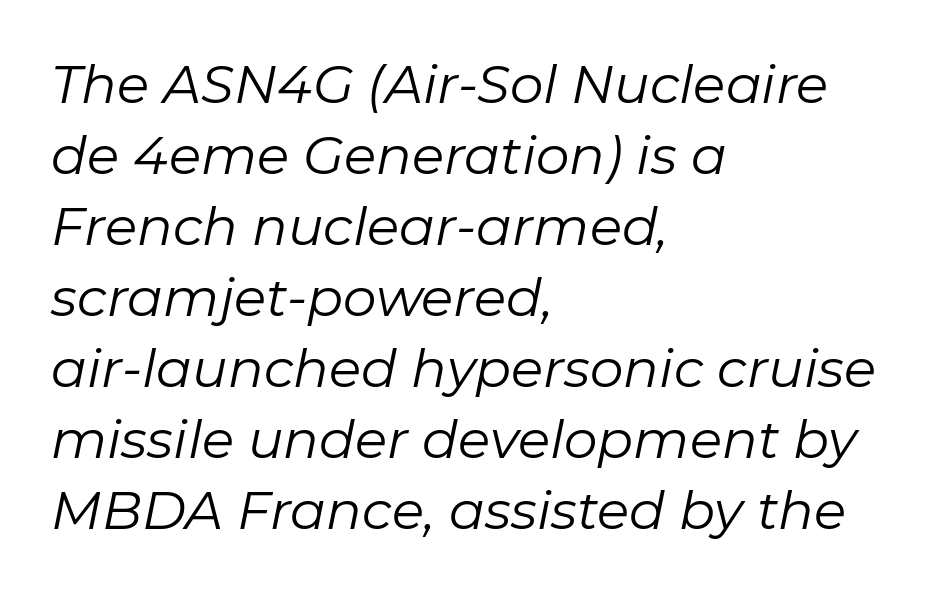
The font is comparable to plain body text, perhaps lighter. The line-height multiplier appears to be the usual default. Descender tails drop into unmarked territory. Reading down the block, your eye returns to a fixed left position each line. Quick note: italic.
